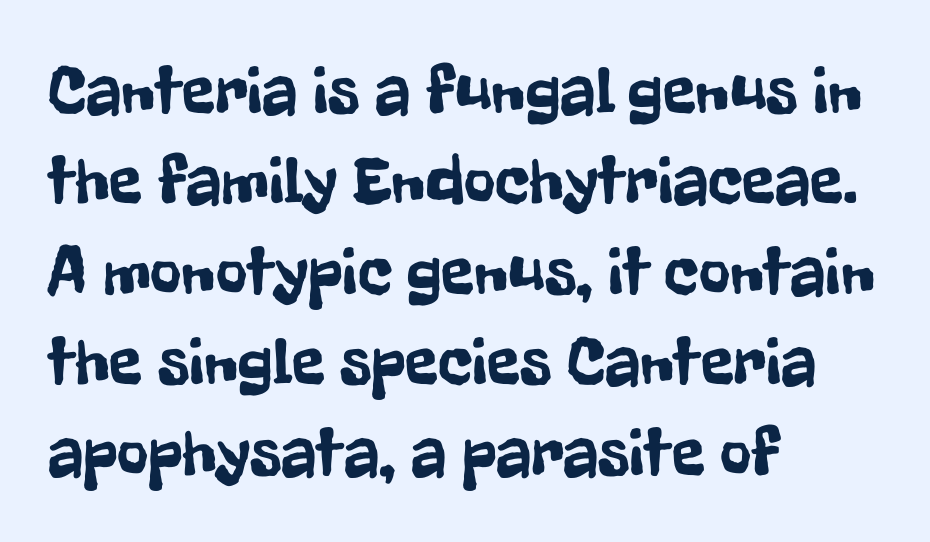
The image shows 68 px condensed sans-serif type, upright; set left-aligned, normal line spacing (1.33x), normal letter spacing, not underlined; low stroke contrast and a medium x-height.
